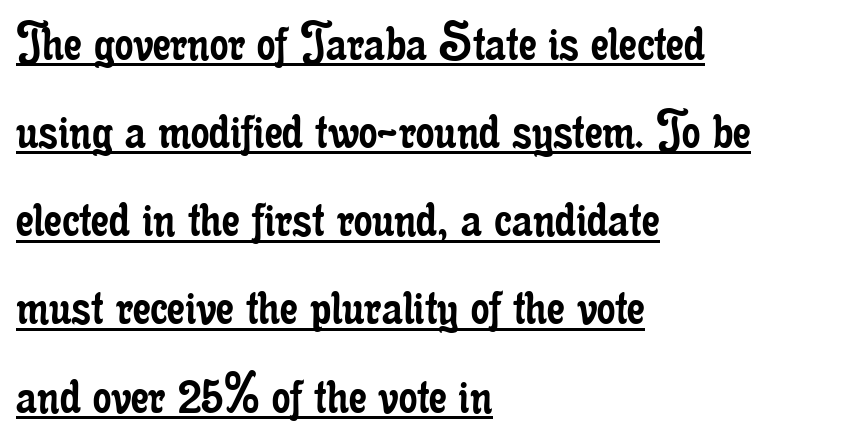
You can tell it's not italic because the verticals are truly vertical. The face used here is proportionally spaced, like ordinary book or web type. Students, note that the glyphs here touch the page at normal intervals. The typeface has the unassuming heft of standard copy or less. The specimen includes a rule beneath the text block's lines.
